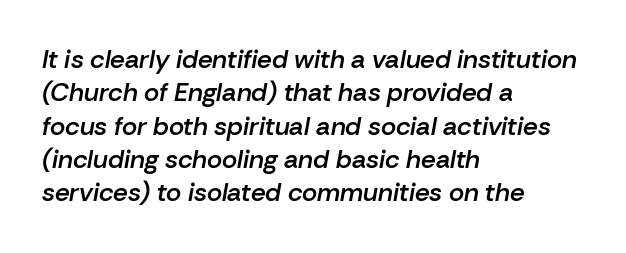
Q: Is the text bold? A: Semi-bold.
Q: Is the text italic (slanted)? A: Yes, it leans right by about 10 degrees.
Q: Is the text underlined? A: No.
Q: How is the paragraph aligned? A: Left-aligned.
Q: Is the spacing between letters normal or unusually wide? A: Normal.
Q: Is the spacing between lines tight, normal or loose? A: Normal.
